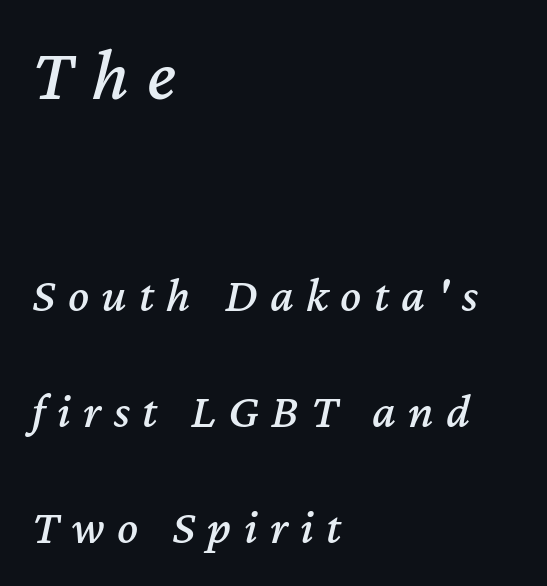
Q: Is the text italic (slanted)? A: Yes, it leans right by about 12 degrees.
Q: Is the text underlined? A: No.
Q: How is the paragraph aligned? A: Left-aligned.
Q: Is the spacing between letters normal or unusually wide? A: Unusually wide.
Q: Is the spacing between lines tight, normal or loose? A: Loose.
Q: Which block of text is set in a larger size, the first (top) or the second (bottom)? A: The first (top) one.
Q: Width (condensed, normal, or wide)? A: Normal.
Q: Stroke contrast? A: Medium.
Q: x-height? A: Medium.
Q: Monospaced? A: No.
